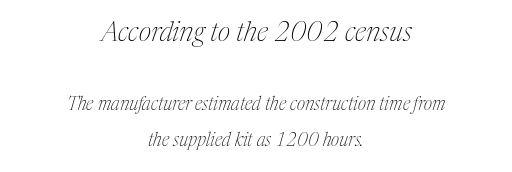
Compared with a flush-left layout, this one balances lines on the center instead. Scale decreases going downward across the two blocks. Weight class: somewhere from thin through regular. Honestly, the rows look like they've been pulled way apart. This sample uses plain, unmodified letter spacing. Glance below the letters and you will spot only blank space.
